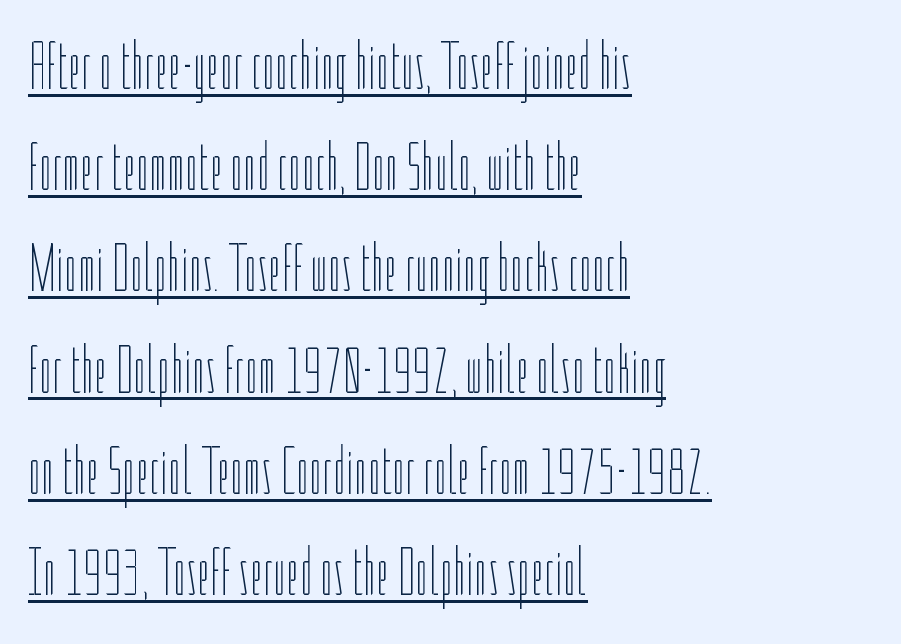
The lines are quadded left. The type sits square on the baseline with zero lean. These glyphs show unthickened strokes, regular width or finer. Do the characters align in a grid? No, the font is proportional.
